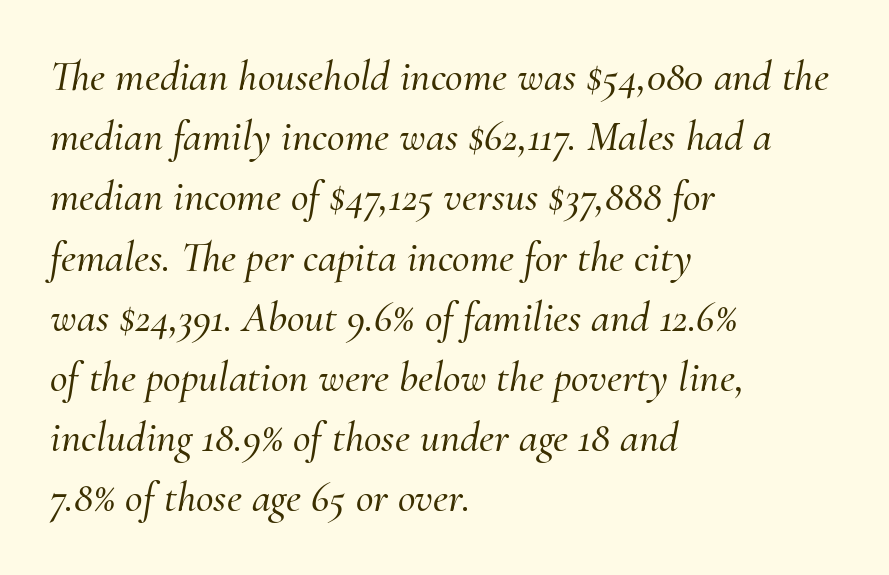
Honestly, there is no underline to notice here at all. Do the characters align in a grid? No, the font is proportional. Is this a sans? No — the strokes have serifs. The paragraph shown leans on its left margin. A typesetter would mark this as italic.
